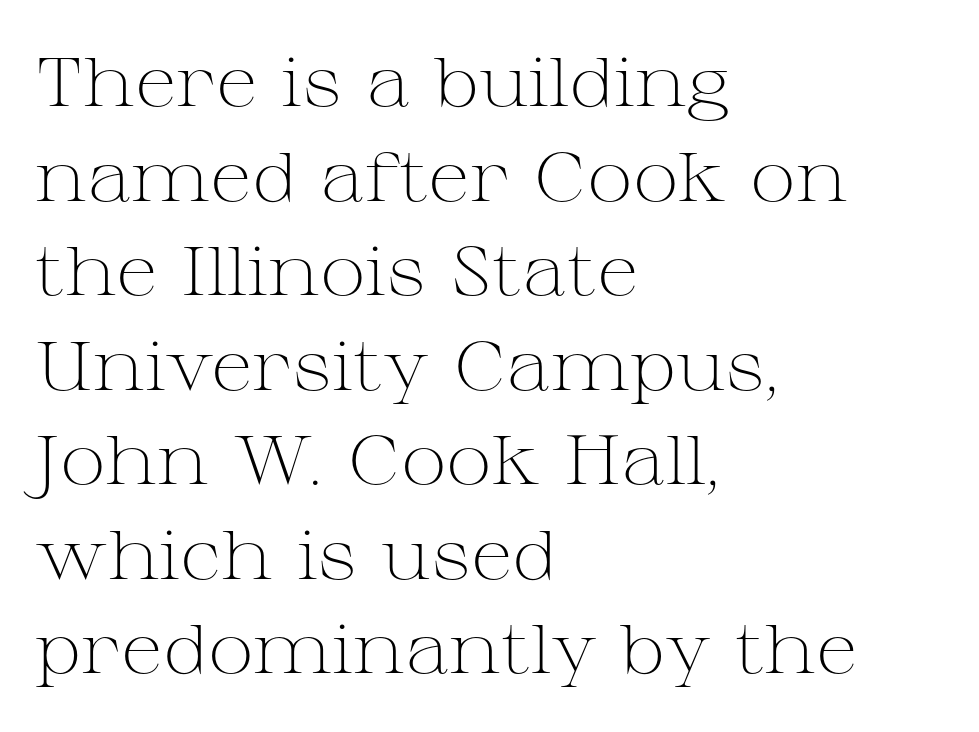
{"serif": "yes", "italic": "no", "bold": "no", "weight": "light", "width": "wide", "stroke_contrast": "medium", "x_height": "medium", "monospaced": "no", "underline": "no", "align": "left", "line_spacing": "normal", "line_spacing_ratio": 1.37, "letter_spacing": "normal", "letter_spacing_em": 0.0, "glyph_px": 69}
